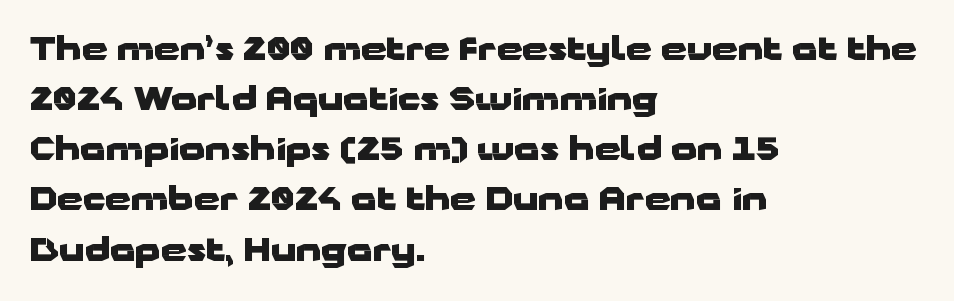
The image shows 33 px heavy, wide sans-serif type, upright; set left-aligned, normal line spacing (1.52x), normal letter spacing, not underlined; low stroke contrast and a medium x-height.
